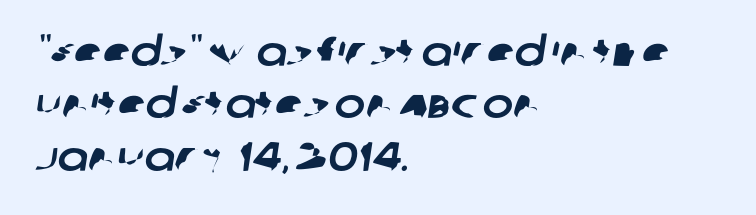
Q: Is the typeface a serif or a sans-serif typeface? A: Sans-serif.
Q: Is the text underlined? A: No.
Q: How is the paragraph aligned? A: Left-aligned.
Q: Is the spacing between letters normal or unusually wide? A: Normal.
Q: Is the spacing between lines tight, normal or loose? A: Normal.
Q: Width (condensed, normal, or wide)? A: Normal.
Q: Stroke contrast? A: Low.
Q: x-height? A: Large.
Q: Monospaced? A: No.
